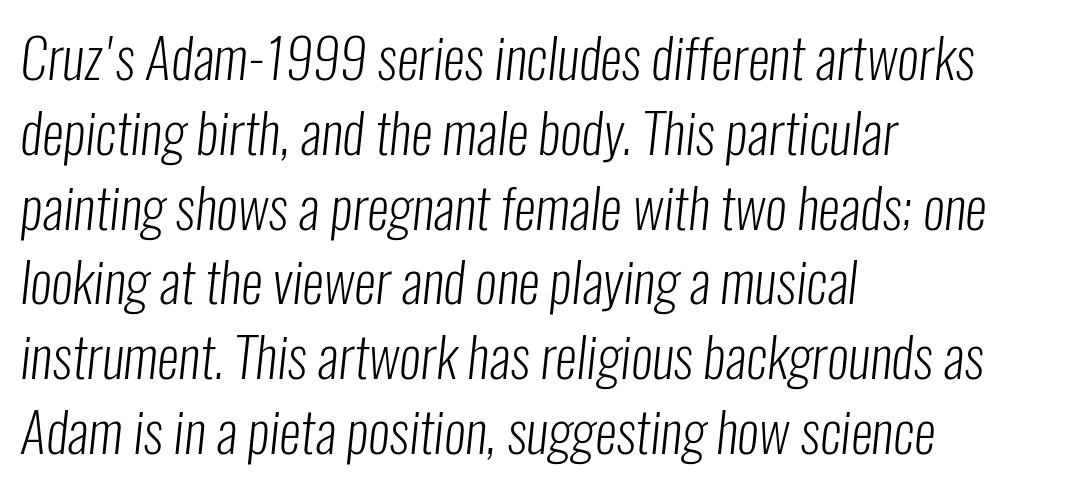
The image shows 55 px light, condensed sans-serif type; set left-aligned, normal line spacing (1.36x), normal letter spacing, not underlined; low stroke contrast and a medium x-height.
